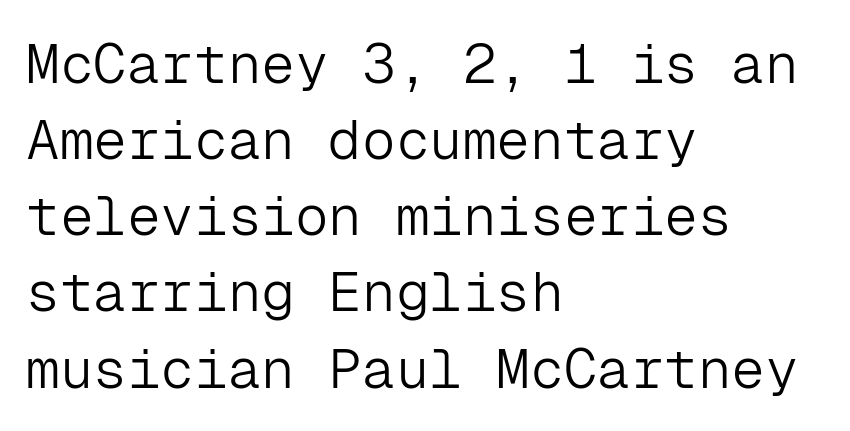
{"serif": "no", "italic": "no", "bold": "no", "weight": "light", "width": "normal", "stroke_contrast": "low", "x_height": "medium", "monospaced": "yes", "underline": "no", "align": "left", "line_spacing": "normal", "line_spacing_ratio": 1.36, "letter_spacing": "normal", "letter_spacing_em": 0.0, "glyph_px": 56}
